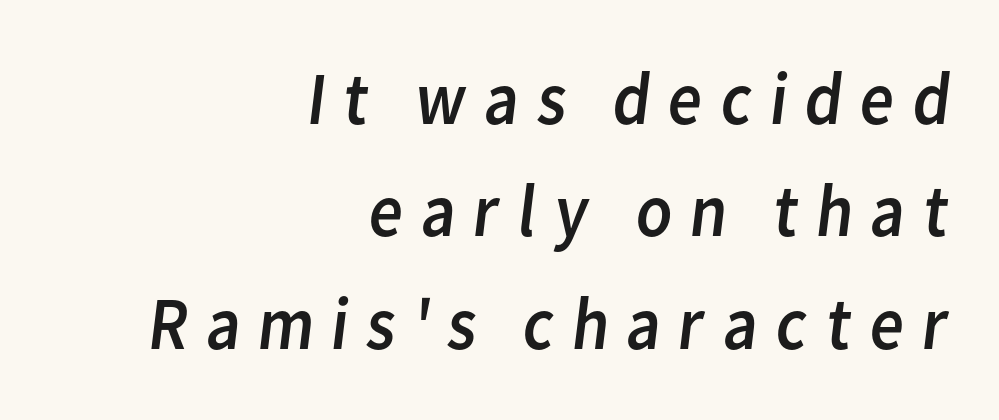
Note the varied advance widths — an 'i' is clearly narrower than an 'm'. Classification — sans serif. How are the letters spaced? Widely, with obvious added tracking. The glyphs are unaccompanied by any horizontal stroke below them.
